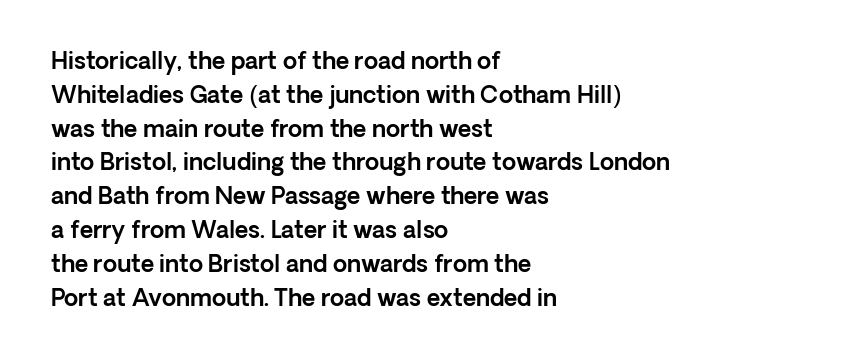
Q: Is the text italic (slanted)? A: No, it is upright.
Q: Is the text underlined? A: No.
Q: How is the paragraph aligned? A: Left-aligned.
Q: Is the spacing between letters normal or unusually wide? A: Normal.
Q: Is the spacing between lines tight, normal or loose? A: Normal.
